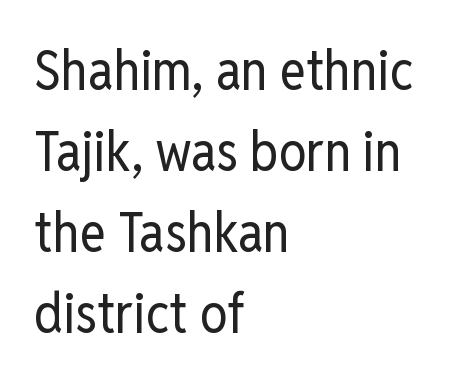
The image shows 55 px regular-weight, condensed sans-serif type, upright; set left-aligned, normal line spacing (1.47x), normal letter spacing, not underlined; low stroke contrast and a medium x-height.
